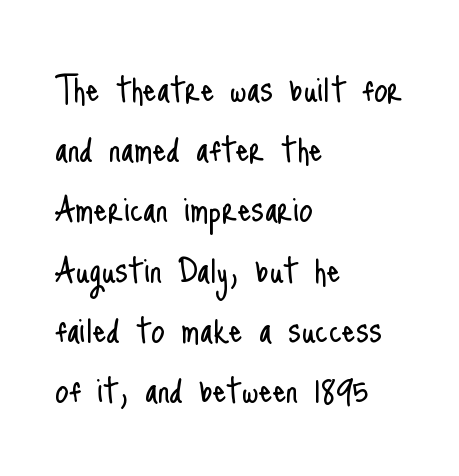
The image shows 43 px light, condensed sans-serif type, upright; set left-aligned, normal line spacing (1.4x), normal letter spacing, not underlined; low stroke contrast and a small x-height.
